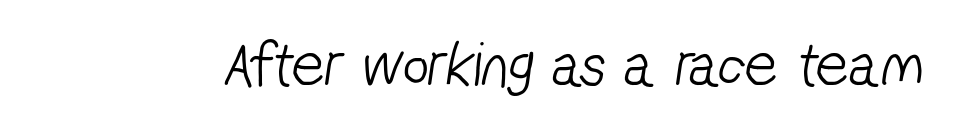
You could not count columns in this text — the font is proportionally spaced. Rule under the text: the space is simply empty. Glyph-to-glyph distance matches everyday printed text. The font is comparable to plain body text, perhaps lighter.
